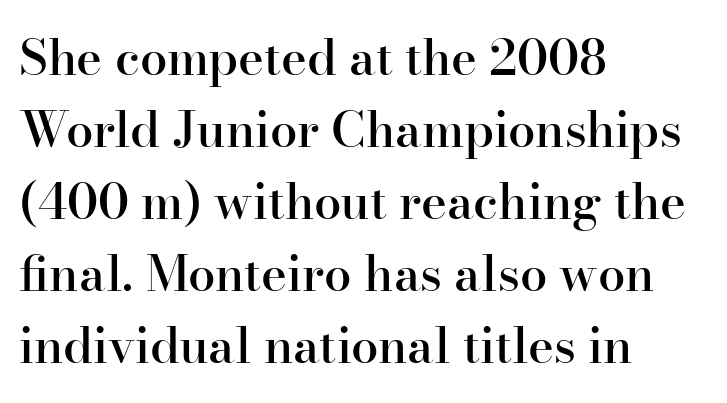
The image shows 49 px semibold serif type, upright; set left-aligned, normal line spacing (1.47x), normal letter spacing, not underlined; high stroke contrast and a small x-height.
